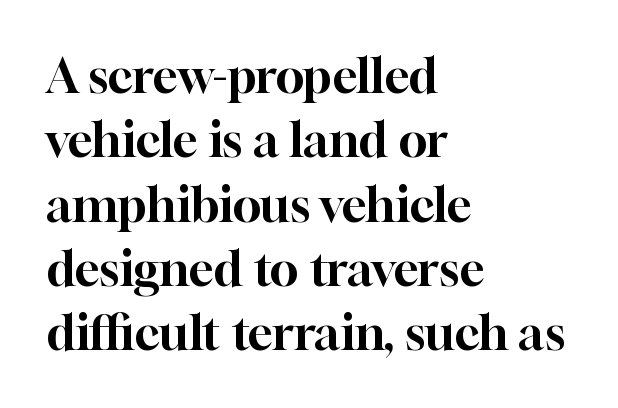
The image shows 48 px serif type, upright; set left-aligned, normal line spacing (1.34x), normal letter spacing, not underlined; high stroke contrast and a medium x-height.
